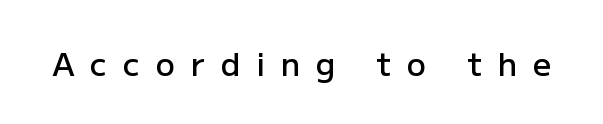
Q: Is the text bold? A: Semi-bold.
Q: Is the text italic (slanted)? A: No, it is upright.
Q: Is the typeface a serif or a sans-serif typeface? A: Sans-serif.
Q: Is the text underlined? A: No.
Q: Is the spacing between letters normal or unusually wide? A: Unusually wide.
Q: Width (condensed, normal, or wide)? A: Normal.
Q: Stroke contrast? A: Low.
Q: x-height? A: Medium.
Q: Monospaced? A: No.
